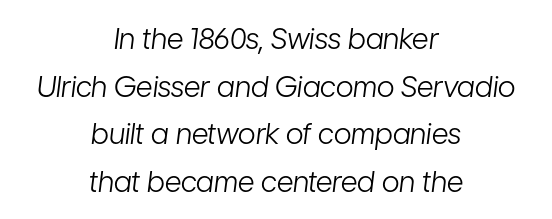
{"italic": "yes", "lean": "right", "slant_degrees": 7, "bold": "no", "weight": "light", "width": "condensed", "stroke_contrast": "low", "x_height": "medium", "monospaced": "no", "underline": "no", "align": "center", "line_spacing": "normal", "line_spacing_ratio": 1.64, "letter_spacing": "normal", "letter_spacing_em": 0.0, "glyph_px": 29}
